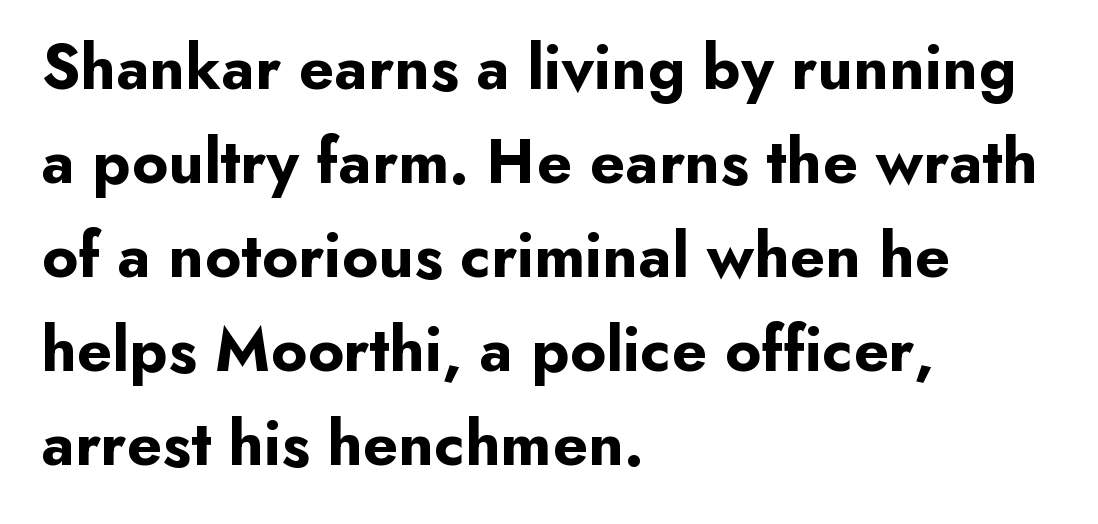
Honestly, the row spacing looks completely unremarkable. Posture: upright roman. Varying glyph widths throughout — classic text-font behaviour. Teacher's note: observe the even left margin — that is flush-left alignment. This rendering employs a face without finishing strokes, i.e., a sans-serif.
